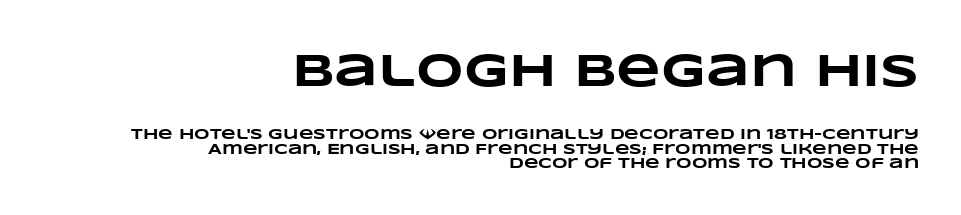
Chunky letters — that's bold for sure. Spacing verdict: proportional, widths tailored to each character. This sample uses plain, unmodified letter spacing. Block one is the big one; block two sits smaller underneath. No word sits above an underline. Line ends are locked; line starts wander.
